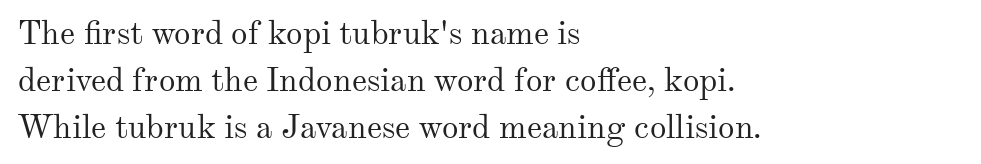
This sample uses a serif face. Any mark beneath the type? The region is blank. Varying glyph widths throughout — classic text-font behaviour. Heaviness? Minimal to ordinary, like unemphasized prose. If you measured baseline to baseline, you'd find a middling distance.
